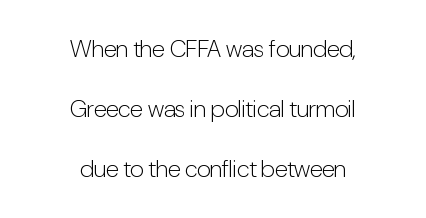
Q: Is the text bold? A: No.
Q: Is the text italic (slanted)? A: No, it is upright.
Q: Is the text underlined? A: No.
Q: How is the paragraph aligned? A: Centered.
Q: Is the spacing between letters normal or unusually wide? A: Normal.
Q: Is the spacing between lines tight, normal or loose? A: Loose.
